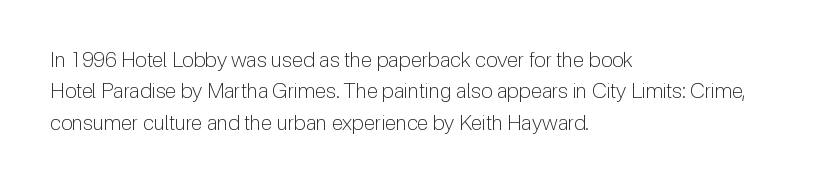
The image shows 21 px text type, upright; set left-aligned, normal line spacing (1.49x), normal letter spacing, not underlined.
